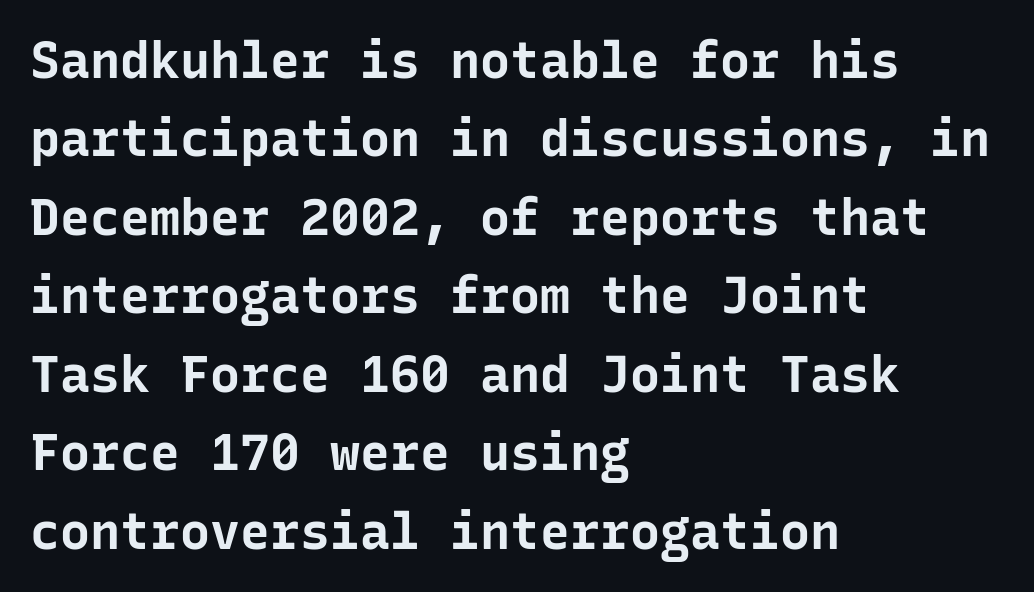
The image shows 50 px bold sans-serif type, upright, monospaced; set left-aligned, normal line spacing (1.57x), normal letter spacing, not underlined; low stroke contrast and a medium x-height.
